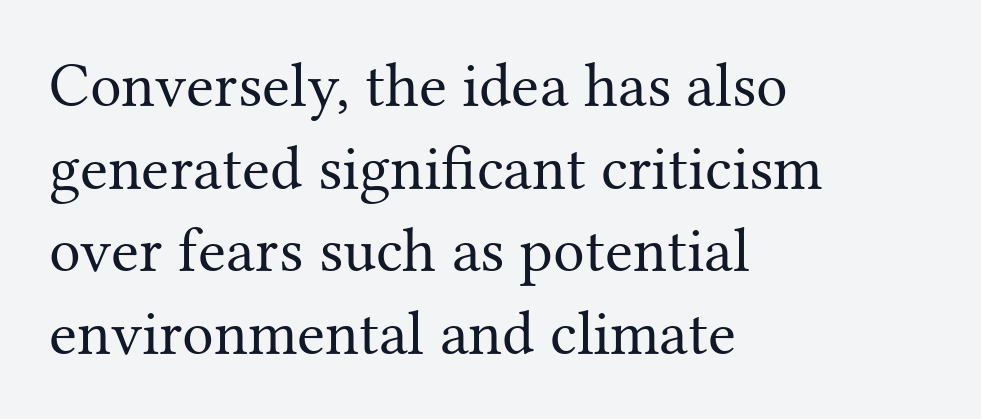
This sample is left-justified, so line endings fall wherever the words run out. Only glyphs here, with clear space below each row. Stroke thickness stays within the range of a standard reading face or lighter. Inter-character spacing is left at the font's built-in metrics.
